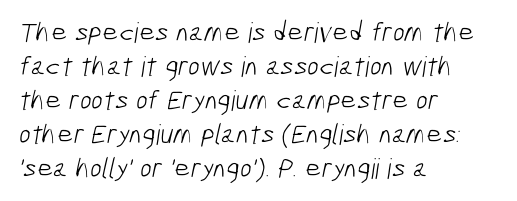
Q: Is the text bold? A: No.
Q: Is the typeface a serif or a sans-serif typeface? A: Sans-serif.
Q: Is the text underlined? A: No.
Q: How is the paragraph aligned? A: Left-aligned.
Q: Is the spacing between letters normal or unusually wide? A: Normal.
Q: Width (condensed, normal, or wide)? A: Condensed.
Q: Stroke contrast? A: Low.
Q: x-height? A: Medium.
Q: Monospaced? A: No.
